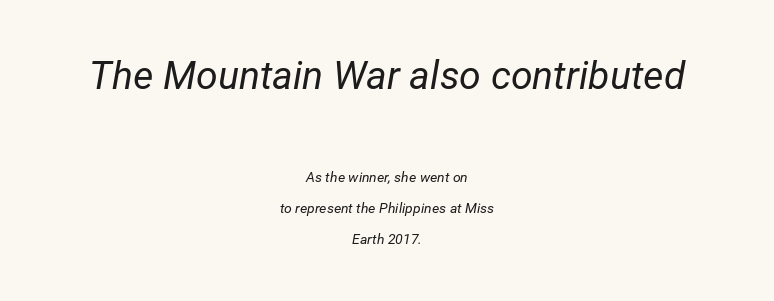
{"italic": "yes", "lean": "right", "slant_degrees": 12, "bold": "no", "weight": "regular", "width": "normal", "stroke_contrast": "low", "x_height": "medium", "monospaced": "no", "underline": "no", "align": "center", "line_spacing": "loose", "line_spacing_ratio": 2.21, "letter_spacing": "normal", "letter_spacing_em": 0.0, "larger_block": "first", "size_ratio": 2.79, "glyph_px": 39}
